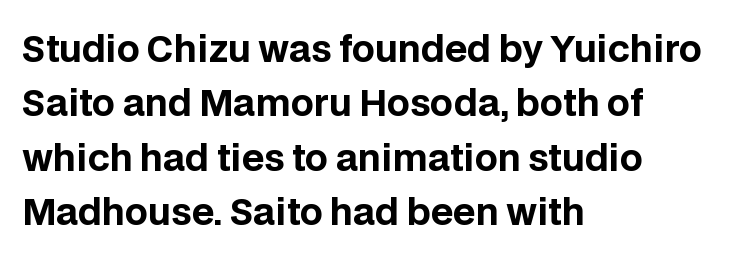
{"serif": "no", "italic": "no", "bold": "yes", "weight": "bold", "width": "normal", "stroke_contrast": "low", "x_height": "large", "monospaced": "no", "underline": "no", "align": "left", "line_spacing": "normal", "line_spacing_ratio": 1.51, "letter_spacing": "normal", "letter_spacing_em": 0.0, "glyph_px": 36}
